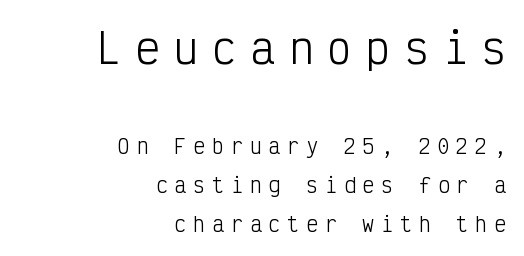
The text block is weighted toward the right margin, trailing off unevenly leftward. The rendering inserts visible extra space after every character. Unbolded letterforms with no extra heft. Vertical strokes here are truly vertical. Whoever set this chose breathing room over compactness in the vertical rhythm. Observe the absence of serifs on each vertical stroke in this sample.
